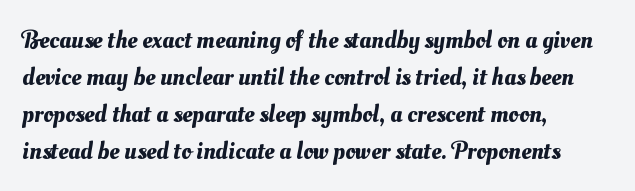
Q: Is the text underlined? A: No.
Q: How is the paragraph aligned? A: Left-aligned.
Q: Is the spacing between letters normal or unusually wide? A: Normal.
Q: Is the spacing between lines tight, normal or loose? A: Normal.
